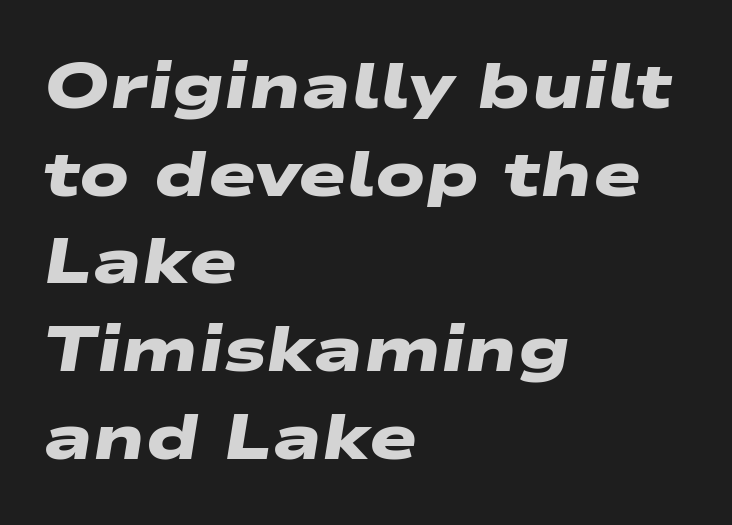
The passage shown stacks its lines at a standard gap. These lines stack with their left ends in a neat column. Glance below the letters and you will spot only blank space. Each glyph is drawn with heavy, bold strokes. The font family rendered here belongs to the sans-serif group. Each word holds together tightly as a unit, with standard inter-letter gaps.
